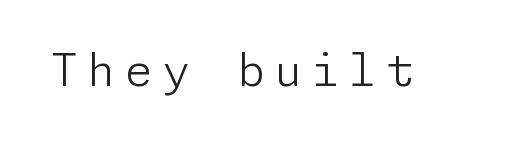
These lines have a slow, spaced-out rhythm from letter to letter. The text was rendered using a sans face with plain stroke endings. Nothing heavy about these letters — not bold at all. The specimen omits any rule beneath the text block's lines. Vertical strokes here are truly vertical.
